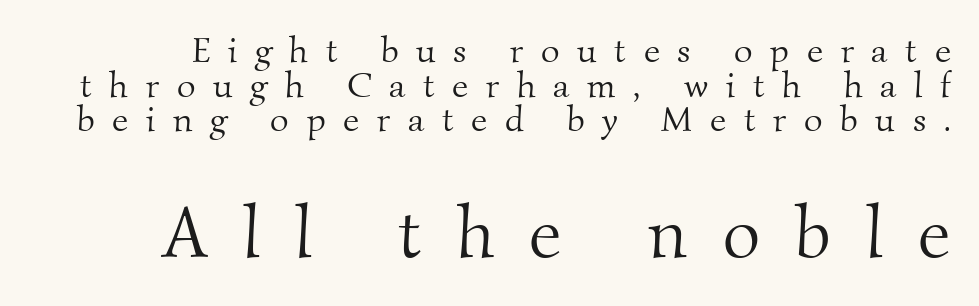
{"serif": "yes", "bold": "no", "weight": "light", "width": "normal", "stroke_contrast": "medium", "x_height": "small", "monospaced": "no", "underline": "no", "line_spacing": "tight", "line_spacing_ratio": 0.96, "letter_spacing": "wide", "letter_spacing_em": 0.49, "larger_block": "second", "size_ratio": 2.0, "glyph_px": 72}
